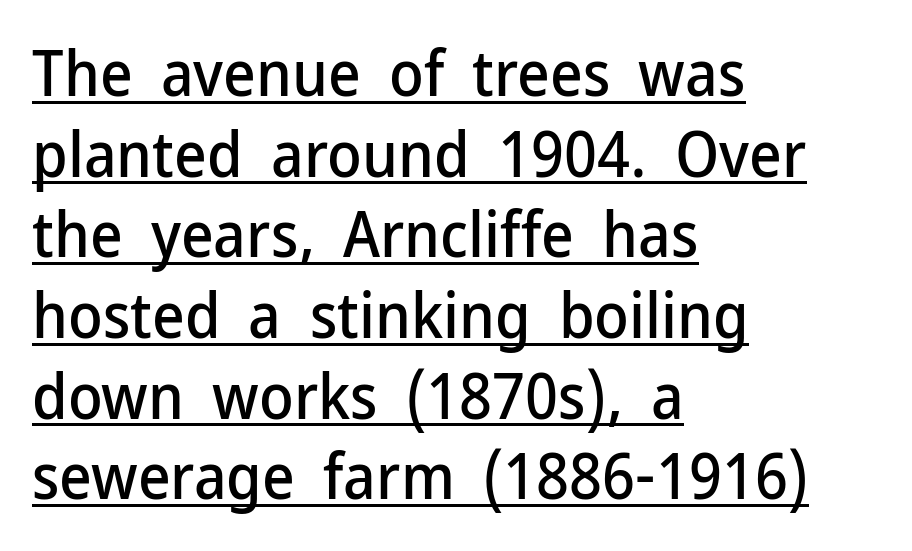
Q: Is the text italic (slanted)? A: No, it is upright.
Q: Is the typeface a serif or a sans-serif typeface? A: Sans-serif.
Q: Is the text underlined? A: Yes.
Q: How is the paragraph aligned? A: Left-aligned.
Q: Is the spacing between letters normal or unusually wide? A: Normal.
Q: Is the spacing between lines tight, normal or loose? A: Normal.
Q: Width (condensed, normal, or wide)? A: Normal.
Q: Stroke contrast? A: Low.
Q: x-height? A: Medium.
Q: Monospaced? A: No.
